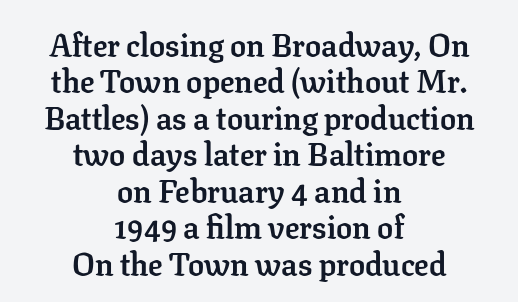
{"serif": "yes", "italic": "no", "bold": "yes", "weight": "semibold", "width": "normal", "stroke_contrast": "low", "x_height": "medium", "monospaced": "no", "underline": "no", "align": "center", "line_spacing": "tight", "line_spacing_ratio": 1.14, "letter_spacing": "normal", "letter_spacing_em": 0.0, "glyph_px": 32}
